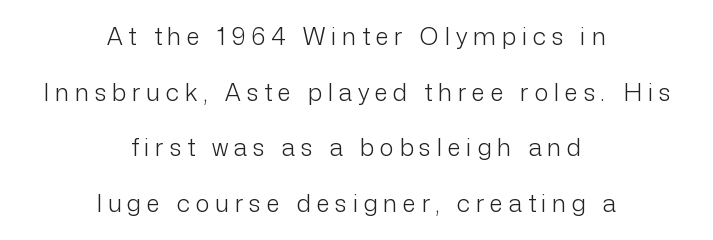
Both edges are ragged and mirror each other, which tells us the setting is centered. Summary of weight: not heavy and not bold. Rule under the text: the space is simply empty. Tracking here is generous; glyphs stand well apart from one another. The specimen reads as upright at a glance.
